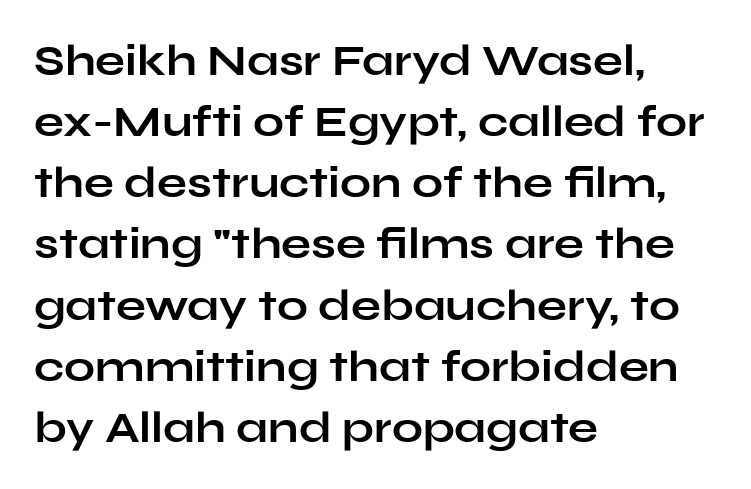
Q: Is the text bold? A: Yes.
Q: Is the text italic (slanted)? A: No, it is upright.
Q: Is the typeface a serif or a sans-serif typeface? A: Sans-serif.
Q: Is the text underlined? A: No.
Q: How is the paragraph aligned? A: Left-aligned.
Q: Is the spacing between letters normal or unusually wide? A: Normal.
Q: Is the spacing between lines tight, normal or loose? A: Normal.
Q: Width (condensed, normal, or wide)? A: Wide.
Q: Stroke contrast? A: Low.
Q: x-height? A: Medium.
Q: Monospaced? A: No.
